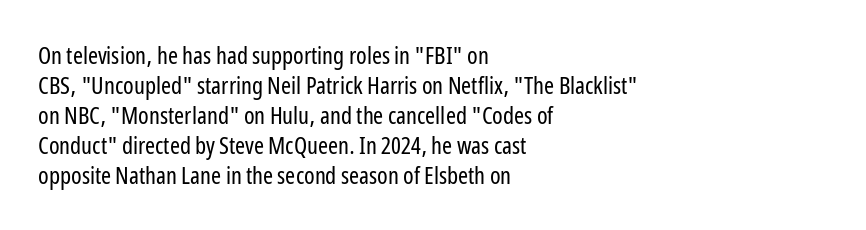
Honestly, there is no underline to notice here at all. The font's upright variant was chosen for this text. Horizontally, the lines are justified to the leading edge only. Bold? No — there's no thickening of the strokes.
